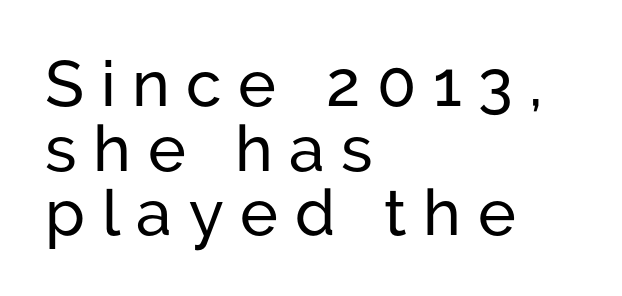
The image shows 64 px sans-serif type, upright; set left-aligned, tight line spacing (1.01x), unusually wide letter spacing (+0.26 em), not underlined; low stroke contrast and a medium x-height.
